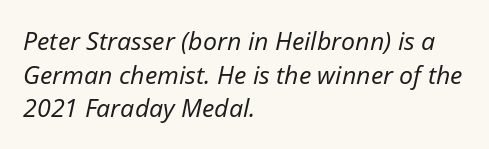
The image shows 25 px text type, italic (leaning right); set left-aligned, normal line spacing (1.35x), normal letter spacing, not underlined.
